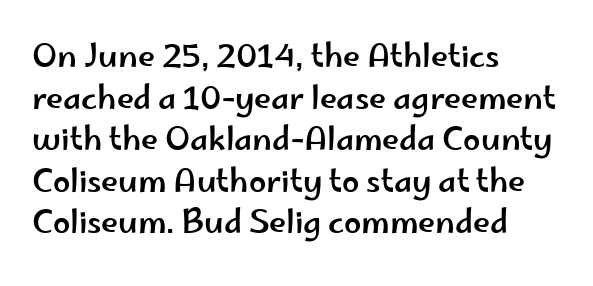
The image shows 31 px wide sans-serif type, upright; set left-aligned, normal line spacing (1.34x), normal letter spacing, not underlined; low stroke contrast and a small x-height.
